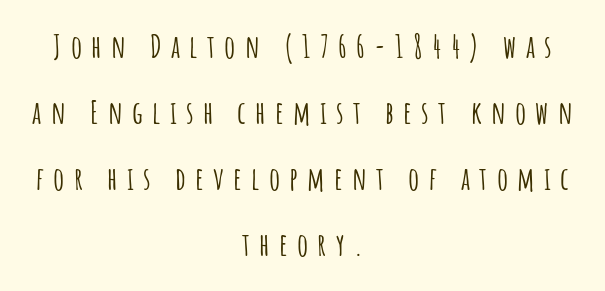
Q: Is the text italic (slanted)? A: No, it is upright.
Q: Is the typeface a serif or a sans-serif typeface? A: Sans-serif.
Q: Is the text underlined? A: No.
Q: How is the paragraph aligned? A: Centered.
Q: Is the spacing between letters normal or unusually wide? A: Unusually wide.
Q: Is the spacing between lines tight, normal or loose? A: Loose.
Q: Width (condensed, normal, or wide)? A: Condensed.
Q: Stroke contrast? A: Low.
Q: x-height? A: Large.
Q: Monospaced? A: No.
